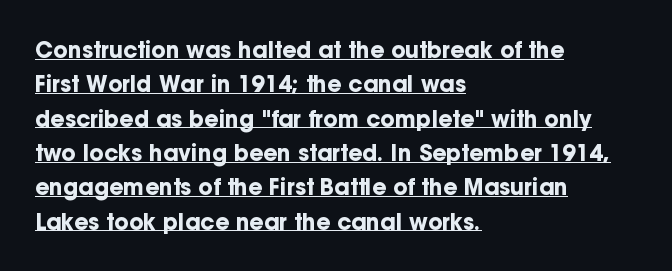
{"italic": "no", "bold": "yes", "underline": "yes", "align": "left", "line_spacing": "normal", "line_spacing_ratio": 1.56, "letter_spacing": "normal", "letter_spacing_em": 0.0, "glyph_px": 22}
